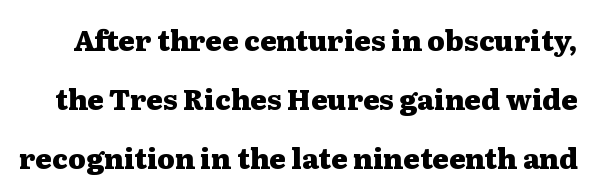
Here the designer chose a conventional face with non-uniform glyph widths. These lines carry a lot of weight — the face is fully bold. Examine the stroke ends and you'll spot serifs. Whoever set this chose breathing room over compactness in the vertical rhythm.
